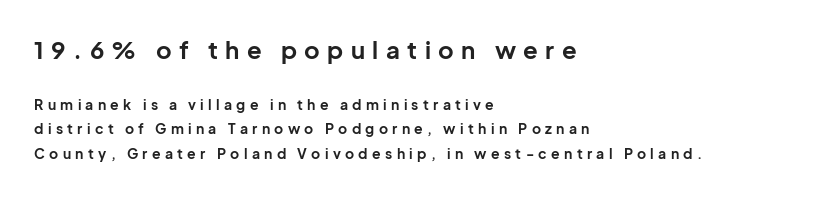
Q: Is the text bold? A: Yes.
Q: Is the text italic (slanted)? A: No, it is upright.
Q: Is the text underlined? A: No.
Q: How is the paragraph aligned? A: Left-aligned.
Q: Is the spacing between letters normal or unusually wide? A: Unusually wide.
Q: Which block of text is set in a larger size, the first (top) or the second (bottom)? A: The first (top) one.
